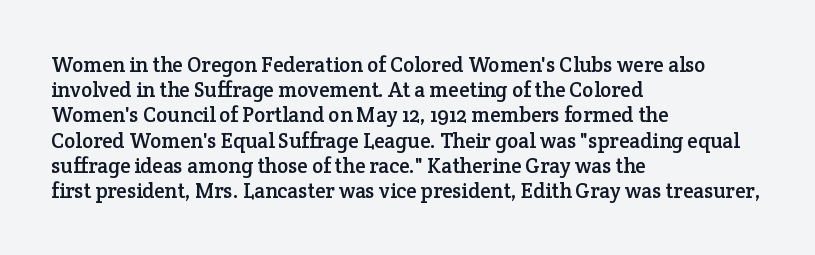
{"italic": "no", "underline": "no", "align": "left", "line_spacing_ratio": 1.2, "letter_spacing": "normal", "letter_spacing_em": 0.0, "glyph_px": 21}
